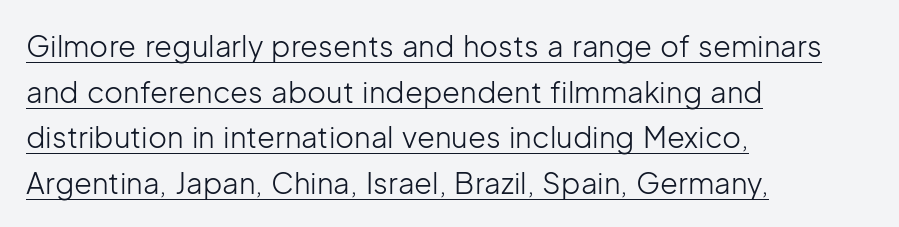
The image shows 29 px light sans-serif type, upright; set left-aligned, normal line spacing (1.57x), normal letter spacing, underlined; low stroke contrast and a medium x-height.
